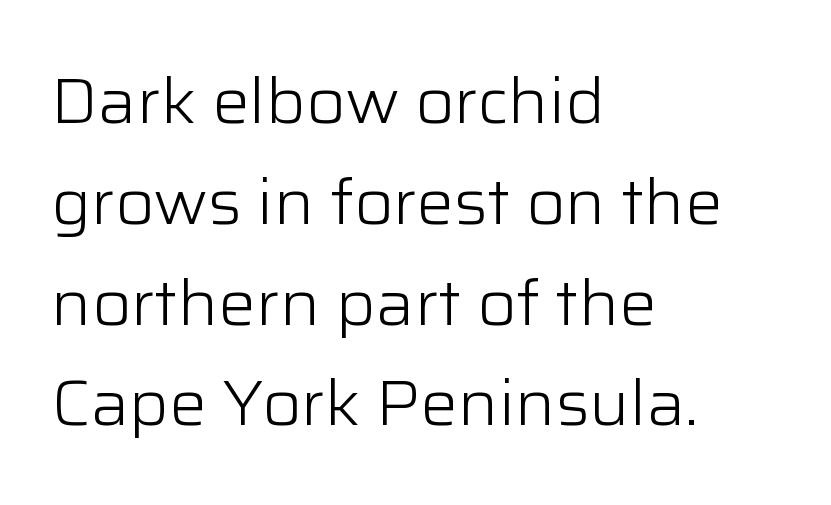
{"serif": "no", "italic": "no", "bold": "no", "weight": "light", "width": "normal", "stroke_contrast": "low", "x_height": "medium", "monospaced": "no", "underline": "no", "align": "left", "line_spacing": "normal", "line_spacing_ratio": 1.6, "letter_spacing": "normal", "letter_spacing_em": 0.0, "glyph_px": 63}
